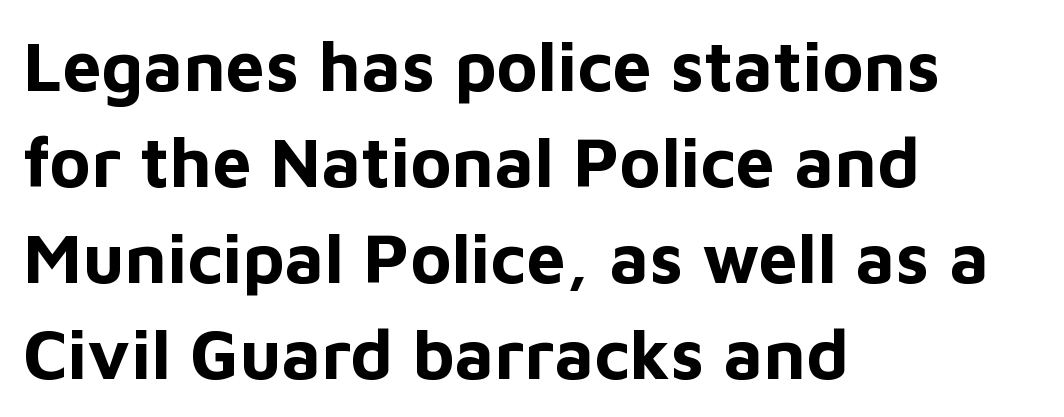
The image shows 70 px bold sans-serif type, upright; set left-aligned, normal line spacing (1.37x), normal letter spacing, not underlined; low stroke contrast and a medium x-height.
